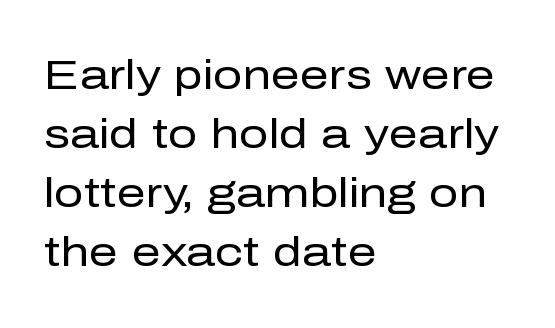
Q: Is the text bold? A: No.
Q: Is the text italic (slanted)? A: No, it is upright.
Q: Is the typeface a serif or a sans-serif typeface? A: Sans-serif.
Q: Is the text underlined? A: No.
Q: How is the paragraph aligned? A: Left-aligned.
Q: Is the spacing between letters normal or unusually wide? A: Normal.
Q: Is the spacing between lines tight, normal or loose? A: Normal.
Q: Width (condensed, normal, or wide)? A: Normal.
Q: Stroke contrast? A: Low.
Q: x-height? A: Medium.
Q: Monospaced? A: No.
